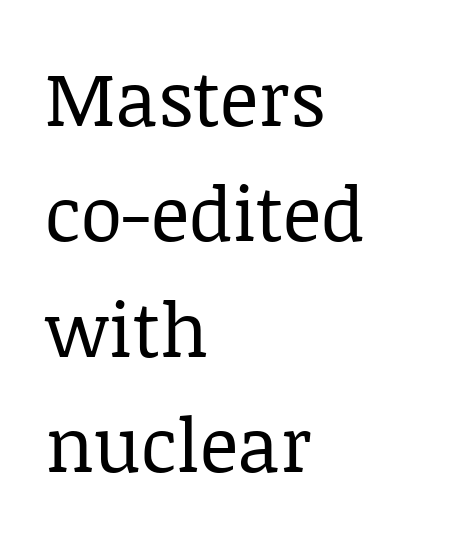
Q: Is the text bold? A: No.
Q: Is the text italic (slanted)? A: No, it is upright.
Q: Is the typeface a serif or a sans-serif typeface? A: Serif.
Q: Is the text underlined? A: No.
Q: How is the paragraph aligned? A: Left-aligned.
Q: Is the spacing between letters normal or unusually wide? A: Normal.
Q: Is the spacing between lines tight, normal or loose? A: Normal.
Q: Width (condensed, normal, or wide)? A: Normal.
Q: Stroke contrast? A: Low.
Q: x-height? A: Large.
Q: Monospaced? A: No.
